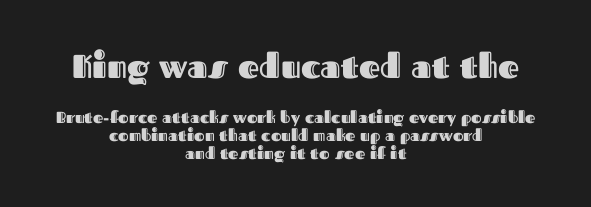
Only glyphs here, with clear space below each row. The letters advance in unequal steps, a hallmark of proportional type. Upright lettering throughout. The passage shown begins with its larger block and ends with its smaller one. Cramped leading.
